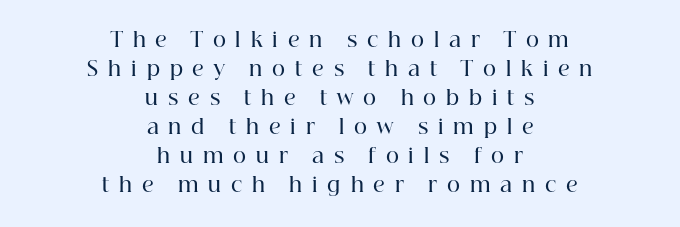
{"italic": "no", "bold": "semi", "underline": "no", "align": "center", "line_spacing": "normal", "line_spacing_ratio": 1.45, "letter_spacing": "wide", "letter_spacing_em": 0.49, "glyph_px": 20}
